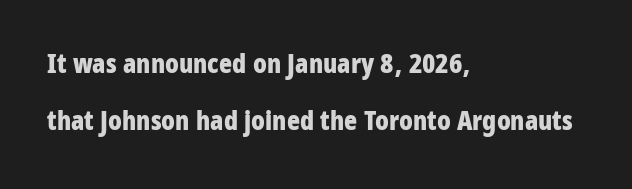
The image shows 27 px bold type, upright; set left-aligned, loose line spacing (2.12x), normal letter spacing, not underlined.
